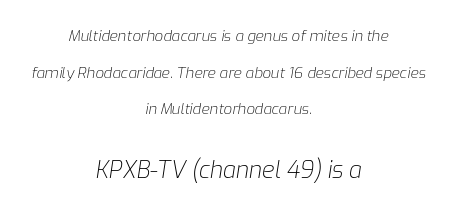
The image shows 23 px text type, italic (leaning right); set centered, loose line spacing (2.45x), normal letter spacing, not underlined; the second (bottom) block is 1.53x larger.
